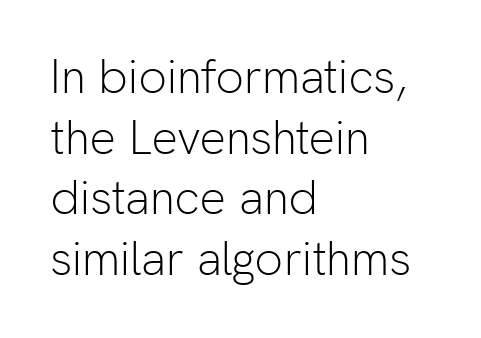
A sans-serif font was chosen for this passage. The letterforms sit at book weight or below. The lines are quadded left. One glance says typical: line gaps are just what's usual.
